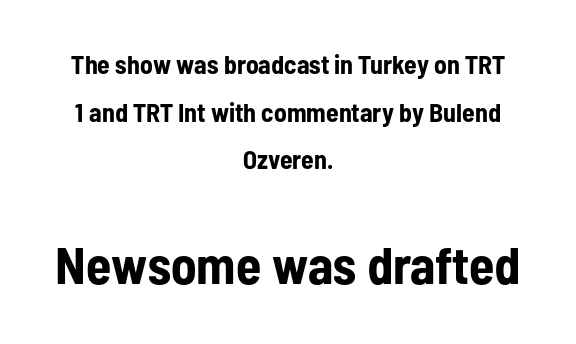
{"serif": "no", "italic": "no", "bold": "yes", "weight": "bold", "width": "condensed", "stroke_contrast": "low", "x_height": "medium", "monospaced": "no", "underline": "no", "align": "center", "line_spacing_ratio": 1.83, "letter_spacing": "normal", "letter_spacing_em": 0.0, "larger_block": "second", "size_ratio": 2.0, "glyph_px": 52}
